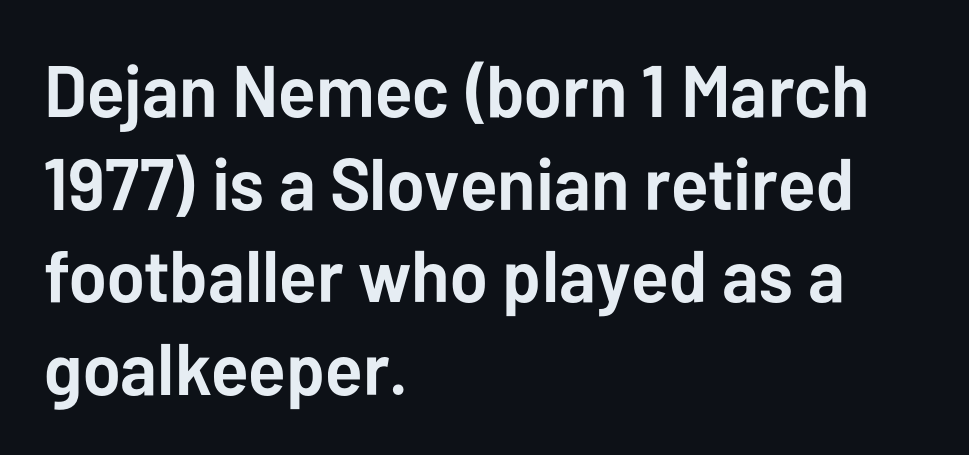
Q: Is the text bold? A: Yes.
Q: Is the text italic (slanted)? A: No, it is upright.
Q: Is the typeface a serif or a sans-serif typeface? A: Sans-serif.
Q: Is the text underlined? A: No.
Q: How is the paragraph aligned? A: Left-aligned.
Q: Is the spacing between letters normal or unusually wide? A: Normal.
Q: Is the spacing between lines tight, normal or loose? A: Normal.
Q: Width (condensed, normal, or wide)? A: Normal.
Q: Stroke contrast? A: Low.
Q: x-height? A: Medium.
Q: Monospaced? A: No.
